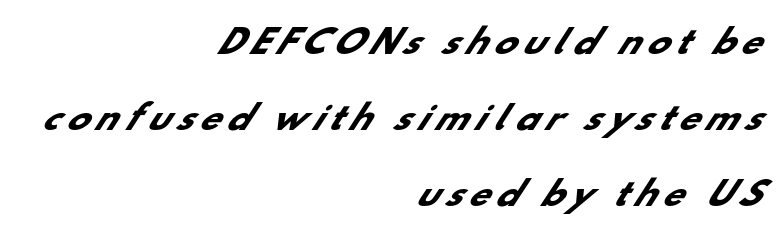
{"serif": "no", "bold": "yes", "weight": "heavy", "width": "normal", "stroke_contrast": "low", "x_height": "small", "monospaced": "no", "underline": "no", "align": "right", "line_spacing": "loose", "line_spacing_ratio": 2.31, "letter_spacing": "wide", "letter_spacing_em": 0.21, "glyph_px": 33}
